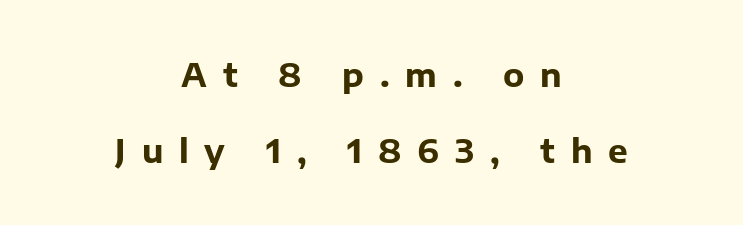
{"serif": "no", "italic": "no", "bold": "yes", "weight": "bold", "width": "normal", "stroke_contrast": "low", "x_height": "medium", "monospaced": "no", "underline": "no", "align": "center", "line_spacing": "loose", "line_spacing_ratio": 2.31, "letter_spacing": "wide", "letter_spacing_em": 0.48, "glyph_px": 33}
